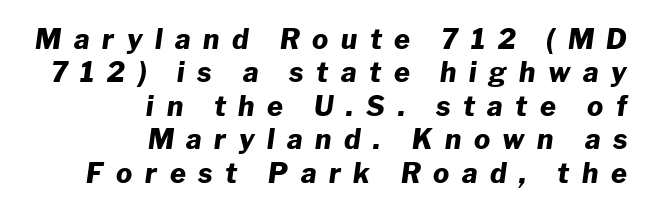
The image shows 27 px bold type, italic (leaning right); set right-aligned, line spacing 1.24x, unusually wide letter spacing (+0.47 em), not underlined.
